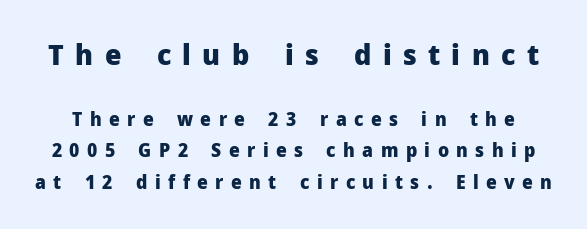
Q: Is the text bold? A: Yes.
Q: Is the text italic (slanted)? A: No, it is upright.
Q: Is the typeface a serif or a sans-serif typeface? A: Sans-serif.
Q: Is the text underlined? A: No.
Q: Is the spacing between letters normal or unusually wide? A: Unusually wide.
Q: Is the spacing between lines tight, normal or loose? A: Normal.
Q: Which block of text is set in a larger size, the first (top) or the second (bottom)? A: The first (top) one.
Q: Width (condensed, normal, or wide)? A: Normal.
Q: Stroke contrast? A: Low.
Q: x-height? A: Medium.
Q: Monospaced? A: No.
